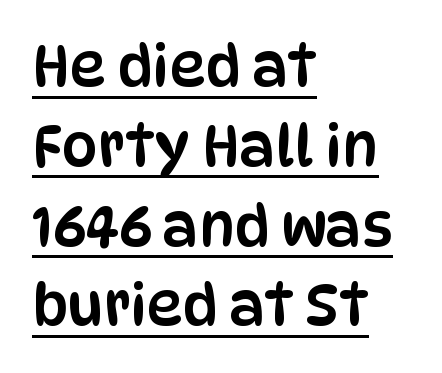
The image shows 57 px condensed sans-serif type, upright; set left-aligned, normal line spacing (1.4x), normal letter spacing, underlined; low stroke contrast and a large x-height.
